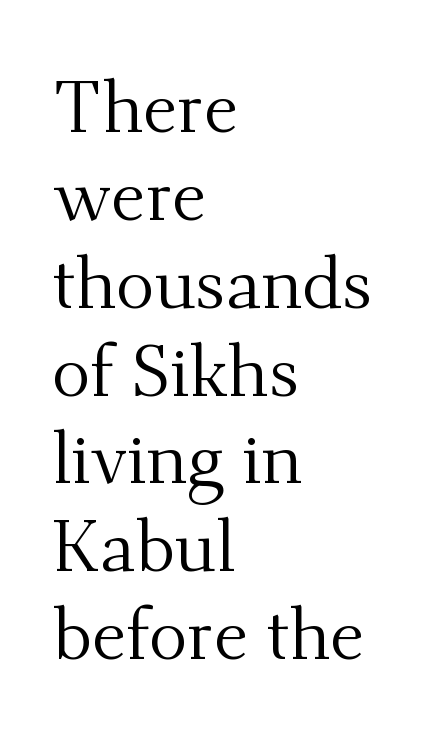
Q: Is the text bold? A: No.
Q: Is the text italic (slanted)? A: No, it is upright.
Q: Is the typeface a serif or a sans-serif typeface? A: Serif.
Q: Is the text underlined? A: No.
Q: How is the paragraph aligned? A: Left-aligned.
Q: Is the spacing between letters normal or unusually wide? A: Normal.
Q: Width (condensed, normal, or wide)? A: Normal.
Q: Stroke contrast? A: Medium.
Q: x-height? A: Small.
Q: Monospaced? A: No.
